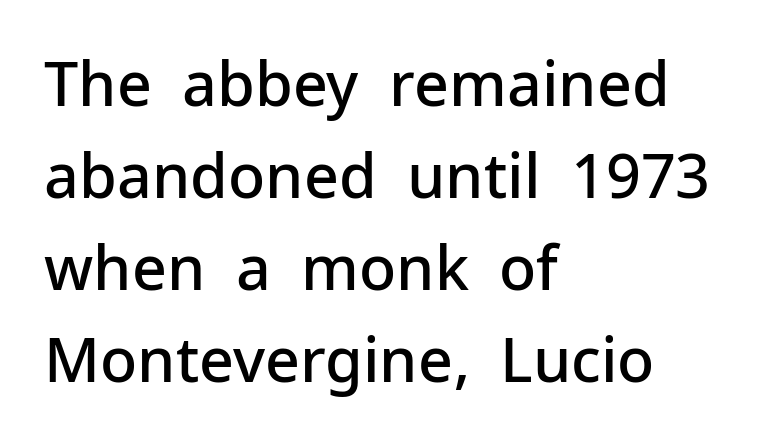
Q: Is the text bold? A: Semi-bold.
Q: Is the text italic (slanted)? A: No, it is upright.
Q: Is the typeface a serif or a sans-serif typeface? A: Sans-serif.
Q: Is the text underlined? A: No.
Q: How is the paragraph aligned? A: Left-aligned.
Q: Is the spacing between letters normal or unusually wide? A: Normal.
Q: Is the spacing between lines tight, normal or loose? A: Normal.
Q: Width (condensed, normal, or wide)? A: Normal.
Q: Stroke contrast? A: Low.
Q: x-height? A: Medium.
Q: Monospaced? A: No.
